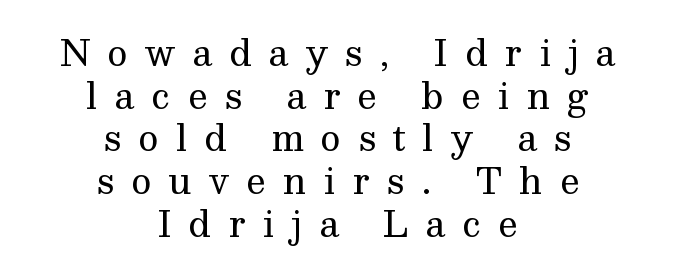
Q: Is the text bold? A: No.
Q: Is the text italic (slanted)? A: No, it is upright.
Q: Is the typeface a serif or a sans-serif typeface? A: Serif.
Q: Is the text underlined? A: No.
Q: How is the paragraph aligned? A: Centered.
Q: Is the spacing between letters normal or unusually wide? A: Unusually wide.
Q: Width (condensed, normal, or wide)? A: Normal.
Q: Stroke contrast? A: Medium.
Q: x-height? A: Medium.
Q: Monospaced? A: No.
